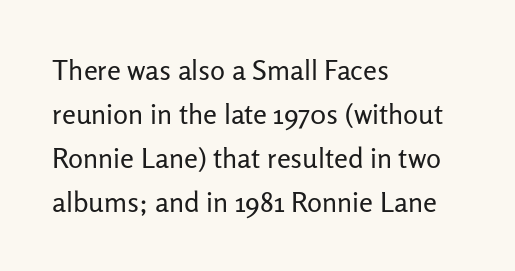
The image shows 28 px regular-weight sans-serif type, upright; set left-aligned, normal line spacing (1.57x), normal letter spacing, not underlined; low stroke contrast and a medium x-height.
